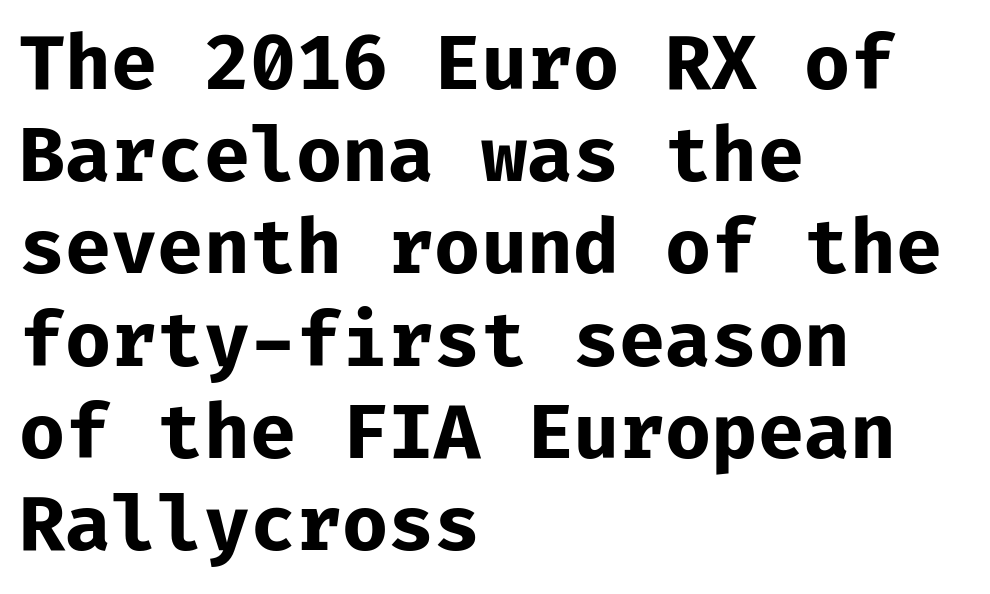
Q: Is the text bold? A: Yes.
Q: Is the text italic (slanted)? A: No, it is upright.
Q: Is the typeface a serif or a sans-serif typeface? A: Sans-serif.
Q: Is the text underlined? A: No.
Q: How is the paragraph aligned? A: Left-aligned.
Q: Is the spacing between letters normal or unusually wide? A: Normal.
Q: Width (condensed, normal, or wide)? A: Normal.
Q: Stroke contrast? A: Low.
Q: x-height? A: Medium.
Q: Monospaced? A: Yes.
